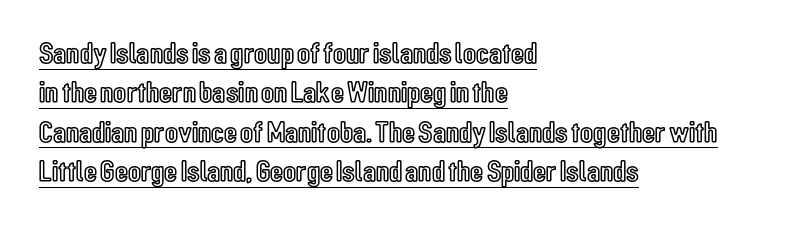
The image shows 30 px condensed type, upright; set left-aligned, normal line spacing (1.31x), normal letter spacing, underlined; a medium x-height.
